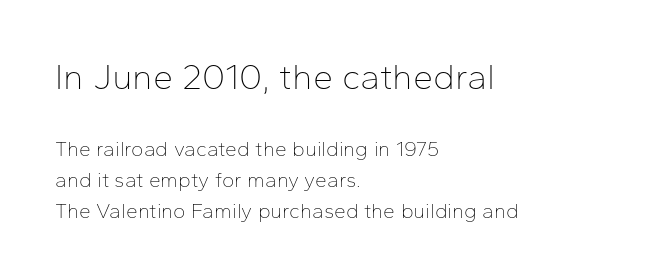
Q: Is the text bold? A: No.
Q: Is the text italic (slanted)? A: No, it is upright.
Q: Is the typeface a serif or a sans-serif typeface? A: Sans-serif.
Q: Is the text underlined? A: No.
Q: How is the paragraph aligned? A: Left-aligned.
Q: Is the spacing between letters normal or unusually wide? A: Normal.
Q: Is the spacing between lines tight, normal or loose? A: Normal.
Q: Which block of text is set in a larger size, the first (top) or the second (bottom)? A: The first (top) one.
Q: Width (condensed, normal, or wide)? A: Normal.
Q: Stroke contrast? A: Low.
Q: x-height? A: Medium.
Q: Monospaced? A: No.
